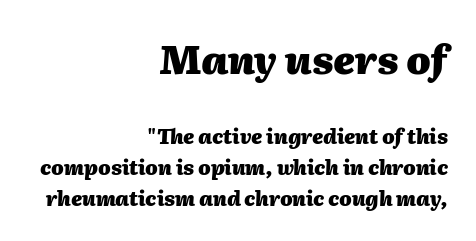
The image shows 39 px heavy type, italic (leaning right); set right-aligned, normal line spacing (1.55x), normal letter spacing, not underlined; the first (top) block is 1.95x larger; medium stroke contrast and a medium x-height.
